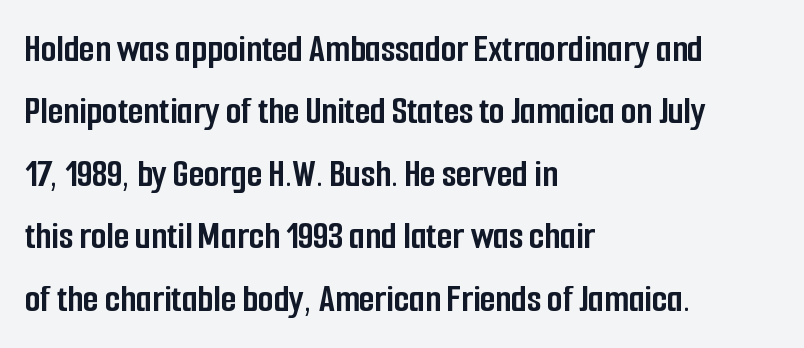
Q: Is the text bold? A: Yes.
Q: Is the text italic (slanted)? A: No, it is upright.
Q: Is the typeface a serif or a sans-serif typeface? A: Sans-serif.
Q: Is the text underlined? A: No.
Q: How is the paragraph aligned? A: Left-aligned.
Q: Is the spacing between letters normal or unusually wide? A: Normal.
Q: Is the spacing between lines tight, normal or loose? A: Normal.
Q: Width (condensed, normal, or wide)? A: Condensed.
Q: Stroke contrast? A: Low.
Q: x-height? A: Medium.
Q: Monospaced? A: No.
